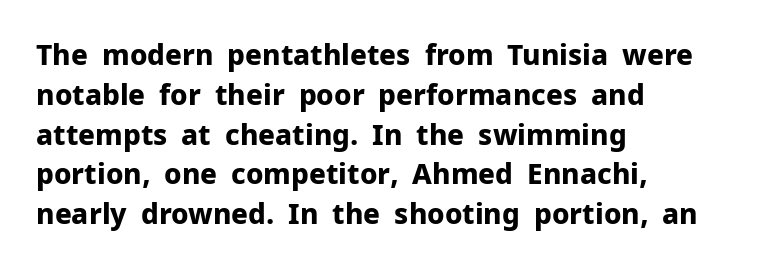
Q: Is the text bold? A: Yes.
Q: Is the text italic (slanted)? A: No, it is upright.
Q: Is the typeface a serif or a sans-serif typeface? A: Sans-serif.
Q: Is the text underlined? A: No.
Q: How is the paragraph aligned? A: Left-aligned.
Q: Is the spacing between letters normal or unusually wide? A: Normal.
Q: Is the spacing between lines tight, normal or loose? A: Normal.
Q: Width (condensed, normal, or wide)? A: Normal.
Q: Stroke contrast? A: Low.
Q: x-height? A: Medium.
Q: Monospaced? A: No.
